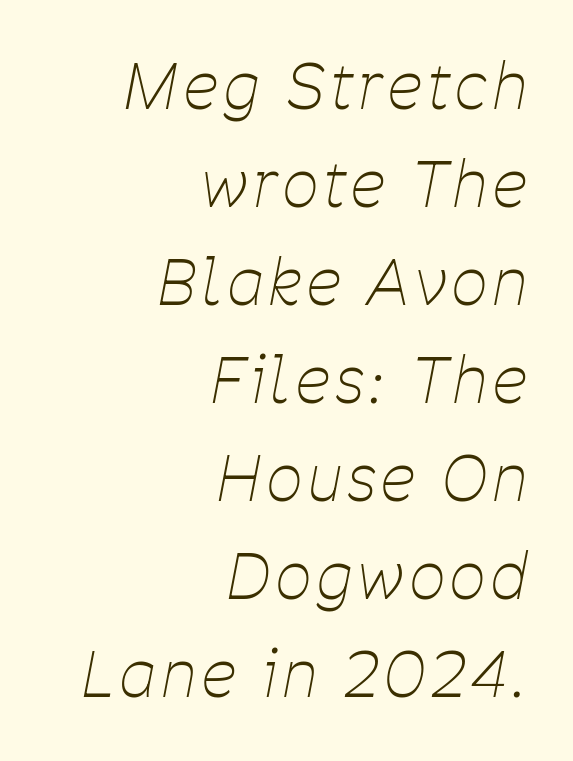
Q: Is the text bold? A: No.
Q: Is the text italic (slanted)? A: Yes, it leans right by about 11 degrees.
Q: Is the text underlined? A: No.
Q: How is the paragraph aligned? A: Right-aligned.
Q: Is the spacing between lines tight, normal or loose? A: Normal.
Q: Width (condensed, normal, or wide)? A: Condensed.
Q: Stroke contrast? A: Low.
Q: x-height? A: Medium.
Q: Monospaced? A: No.
